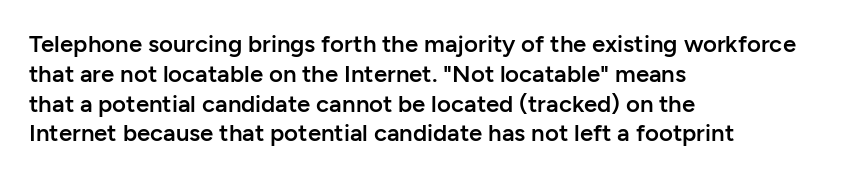
{"italic": "no", "bold": "semi", "underline": "no", "align": "left", "line_spacing_ratio": 1.24, "letter_spacing": "normal", "letter_spacing_em": 0.0, "glyph_px": 24}
